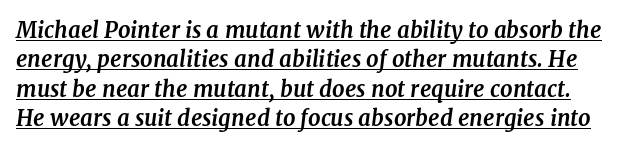
Q: Is the text bold? A: Yes.
Q: Is the text italic (slanted)? A: Yes, it leans right by about 7 degrees.
Q: Is the text underlined? A: Yes.
Q: Is the spacing between letters normal or unusually wide? A: Normal.
Q: Is the spacing between lines tight, normal or loose? A: Normal.
